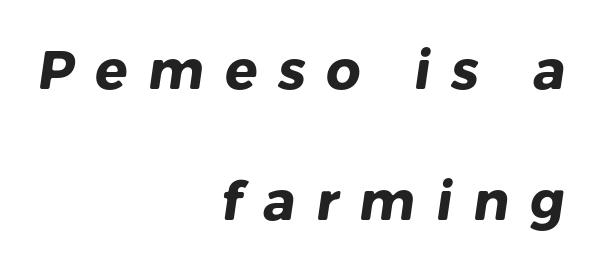
Q: Is the text bold? A: Yes.
Q: Is the typeface a serif or a sans-serif typeface? A: Sans-serif.
Q: Is the text underlined? A: No.
Q: How is the paragraph aligned? A: Right-aligned.
Q: Is the spacing between letters normal or unusually wide? A: Unusually wide.
Q: Is the spacing between lines tight, normal or loose? A: Loose.
Q: Width (condensed, normal, or wide)? A: Normal.
Q: Stroke contrast? A: Low.
Q: x-height? A: Medium.
Q: Monospaced? A: No.
